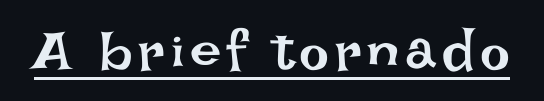
The image shows 56 px regular-weight type, upright; set underlined; low stroke contrast and a large x-height.
